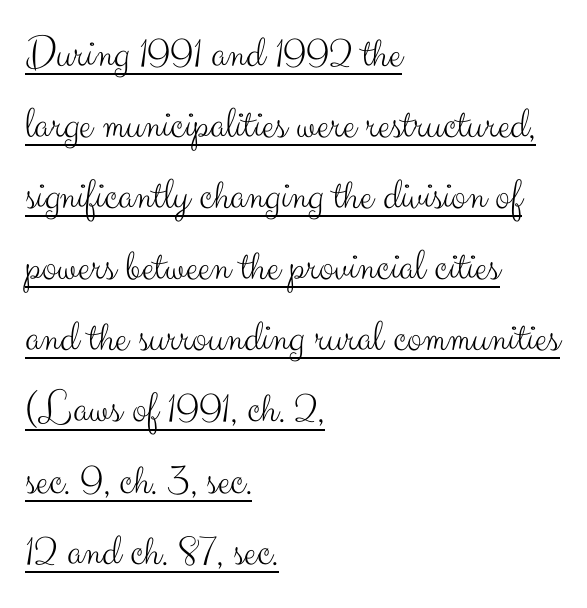
Q: Is the text bold? A: No.
Q: Is the text italic (slanted)? A: Yes.
Q: Is the typeface a serif or a sans-serif typeface? A: Sans-serif.
Q: Is the text underlined? A: Yes.
Q: How is the paragraph aligned? A: Left-aligned.
Q: Is the spacing between letters normal or unusually wide? A: Normal.
Q: Is the spacing between lines tight, normal or loose? A: Normal.
Q: Width (condensed, normal, or wide)? A: Normal.
Q: Stroke contrast? A: Medium.
Q: x-height? A: Small.
Q: Monospaced? A: No.
